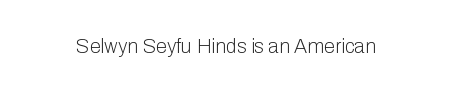
The image shows 20 px text type, upright; set normal letter spacing, not underlined.
